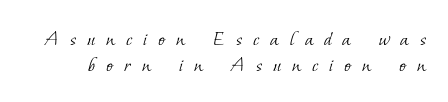
Vertical spacing — tight. On a weight scale, this lands at 450 or below. What stands out about the letter spacing? Its width — letters are far apart. Lines of text with bare space underneath.
